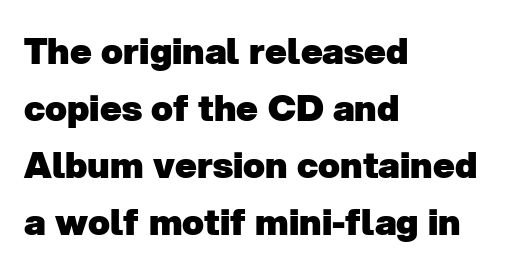
{"serif": "no", "bold": "yes", "weight": "heavy", "width": "normal", "stroke_contrast": "low", "x_height": "medium", "monospaced": "no", "underline": "no", "align": "left", "line_spacing": "normal", "line_spacing_ratio": 1.58, "letter_spacing": "normal", "letter_spacing_em": 0.0, "glyph_px": 36}
